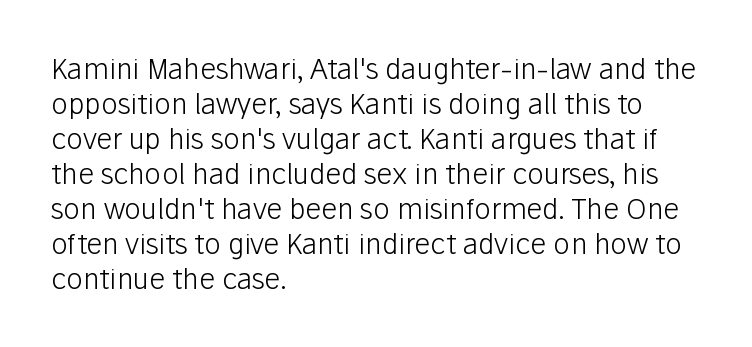
The vertical gap from one line to the next is medium. Each line starts at the same left margin while the right side varies. Anything drawn beneath the words? Only blank space. Look at the bottom of the vertical strokes: they stop flat, with no serifs. The letters stand upright; this is a roman face. Bold? No — there's no thickening of the strokes.
